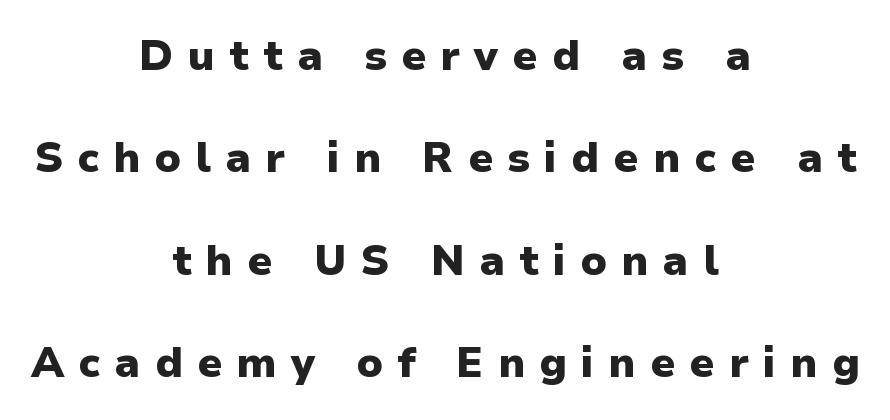
{"serif": "no", "italic": "no", "bold": "yes", "weight": "heavy", "width": "normal", "stroke_contrast": "low", "x_height": "medium", "monospaced": "no", "underline": "no", "align": "center", "line_spacing": "loose", "line_spacing_ratio": 2.44, "letter_spacing": "wide", "letter_spacing_em": 0.34, "glyph_px": 42}
